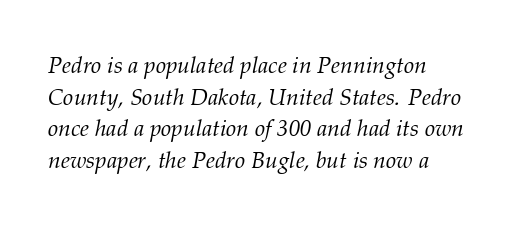
The image shows 23 px text type, italic (leaning right); set normal line spacing (1.37x), normal letter spacing, not underlined.
